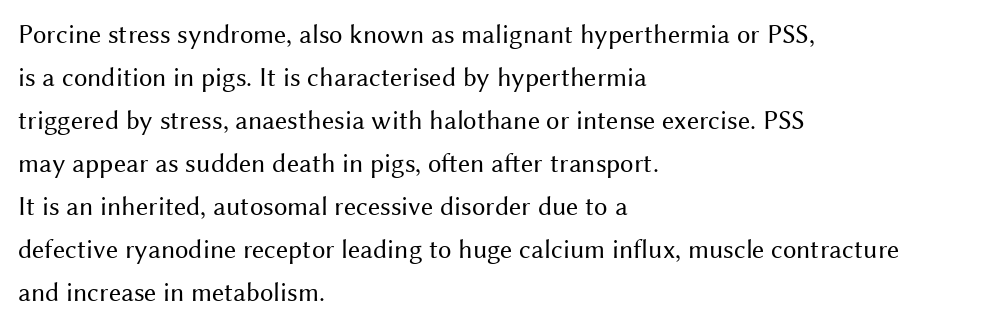
Line beginnings align vertically; line endings do not. Quick note: not italic, upright. No chunkiness to these letters — they're not bold. Default kerning and tracking; the words read as compact shapes.
